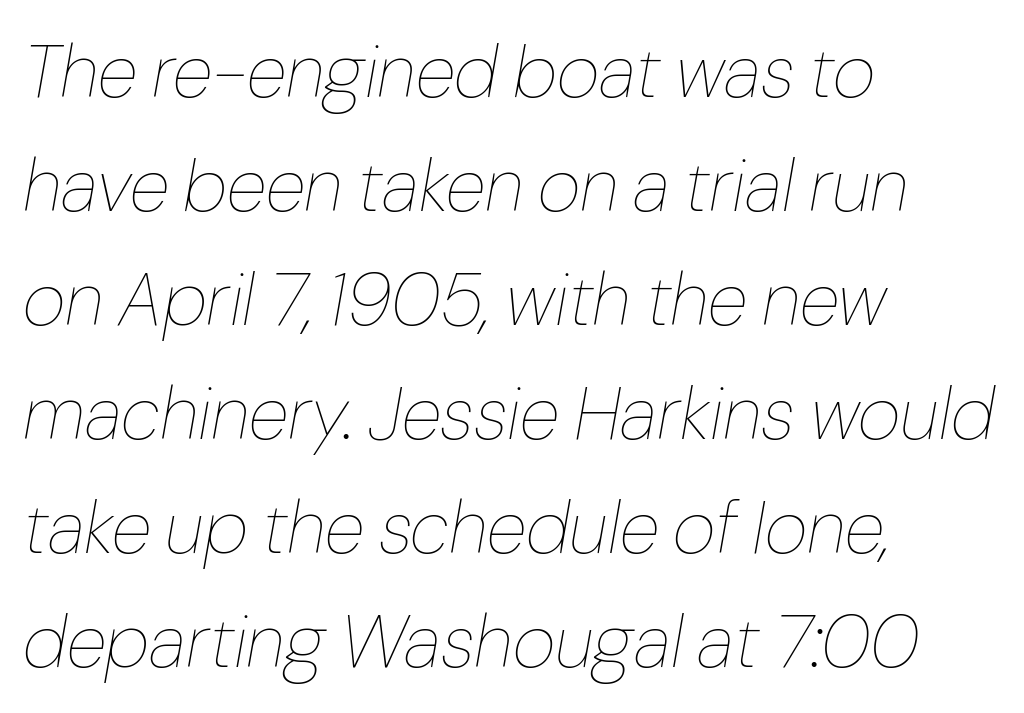
The font's italic variant was chosen for this text. Each line starts at the same left margin while the right side varies. A light-to-regular cut is what we see here. The letters sit at their default tracking, neither squeezed nor spread. Has an underline been added? It has not. The passage shown is typed in a proportional face where columns would drift.
